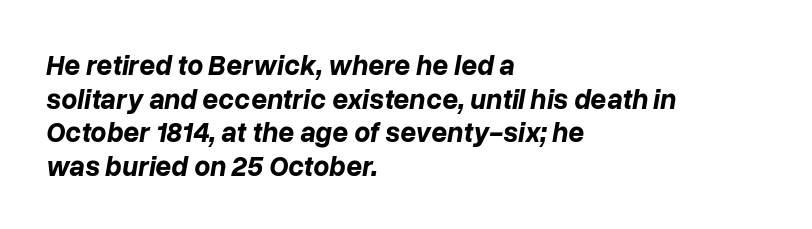
{"italic": "yes", "lean": "right", "slant_degrees": 10, "bold": "yes", "weight": "bold", "width": "normal", "stroke_contrast": "low", "x_height": "medium", "monospaced": "no", "underline": "no", "align": "left", "line_spacing_ratio": 1.2, "letter_spacing": "normal", "letter_spacing_em": 0.0, "glyph_px": 28}
